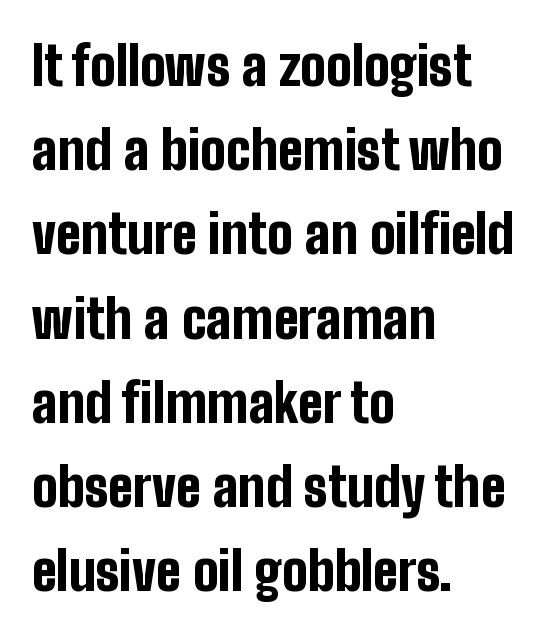
The image shows 54 px bold, condensed sans-serif type, upright; set left-aligned, normal line spacing (1.56x), normal letter spacing, not underlined; low stroke contrast and a medium x-height.
